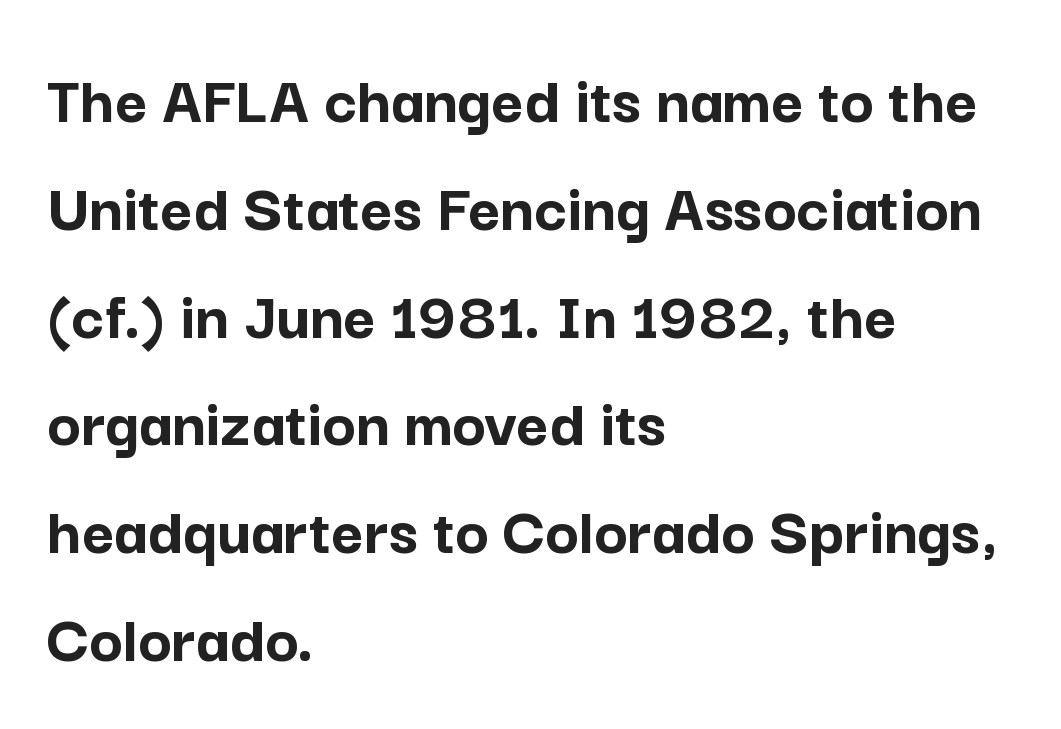
I'd call this a sans setting — the letters go barefoot. Notice how the stems are strictly vertical — no italics here. The vertical gap from one line to the next is medium. The letters are bold, with thick, heavy strokes. Left-aligned paragraph, ragged on the right. In terms of letterspacing, this is plain default setting.
